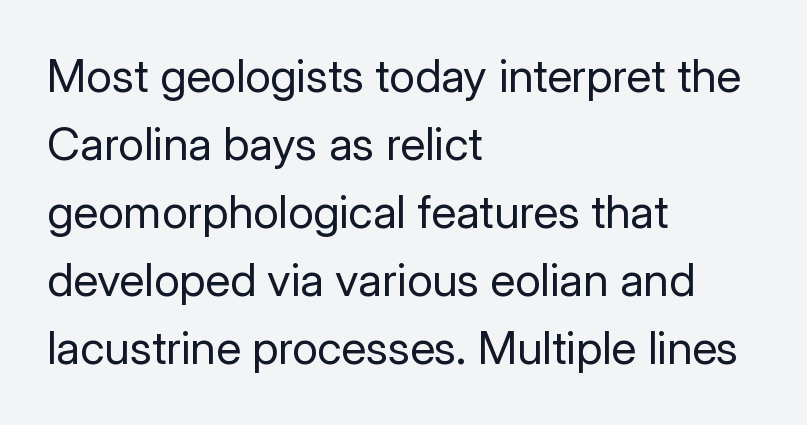
Q: Is the text bold? A: No.
Q: Is the text italic (slanted)? A: No, it is upright.
Q: Is the typeface a serif or a sans-serif typeface? A: Sans-serif.
Q: Is the text underlined? A: No.
Q: How is the paragraph aligned? A: Left-aligned.
Q: Is the spacing between letters normal or unusually wide? A: Normal.
Q: Is the spacing between lines tight, normal or loose? A: Normal.
Q: Width (condensed, normal, or wide)? A: Normal.
Q: Stroke contrast? A: Low.
Q: x-height? A: Medium.
Q: Monospaced? A: No.
